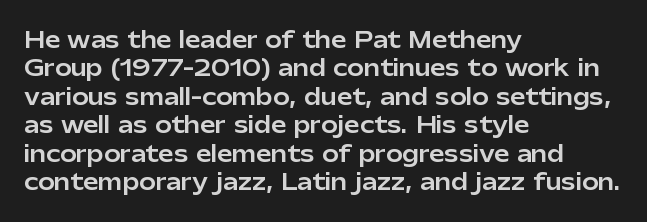
{"italic": "no", "underline": "no", "align": "left", "line_spacing": "normal", "line_spacing_ratio": 1.29, "letter_spacing": "normal", "letter_spacing_em": 0.0, "glyph_px": 22}
